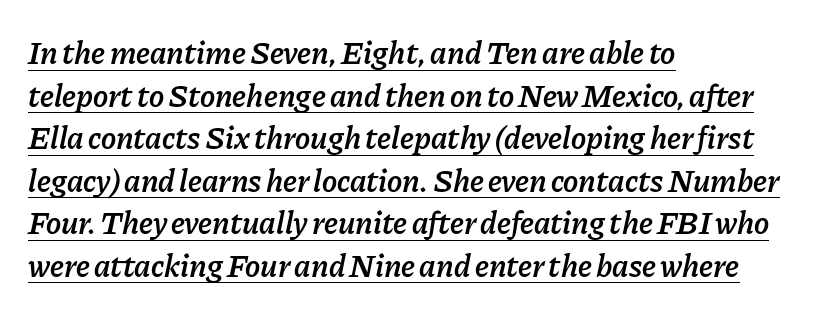
Q: Is the text bold? A: Semi-bold.
Q: Is the text italic (slanted)? A: Yes, it leans right by about 11 degrees.
Q: Is the text underlined? A: Yes.
Q: How is the paragraph aligned? A: Left-aligned.
Q: Is the spacing between letters normal or unusually wide? A: Normal.
Q: Is the spacing between lines tight, normal or loose? A: Normal.
Q: Width (condensed, normal, or wide)? A: Normal.
Q: Stroke contrast? A: Low.
Q: x-height? A: Medium.
Q: Monospaced? A: No.
